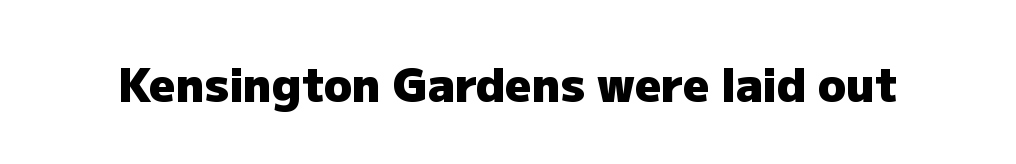
The image shows 46 px heavy sans-serif type, upright; set normal letter spacing, not underlined; low stroke contrast and a medium x-height.
